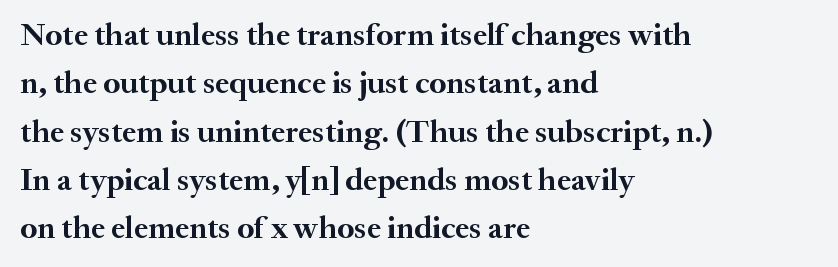
{"serif": "yes", "italic": "no", "bold": "yes", "weight": "semibold", "width": "normal", "stroke_contrast": "medium", "x_height": "small", "monospaced": "no", "underline": "no", "align": "left", "line_spacing": "normal", "line_spacing_ratio": 1.51, "letter_spacing": "normal", "letter_spacing_em": 0.0, "glyph_px": 32}
